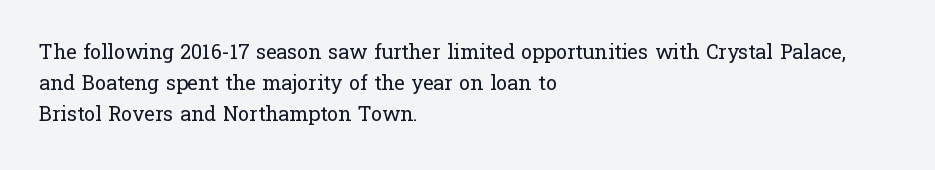
{"italic": "no", "bold": "no", "underline": "no", "align": "left", "line_spacing": "normal", "line_spacing_ratio": 1.55, "letter_spacing": "normal", "letter_spacing_em": 0.0, "glyph_px": 20}
